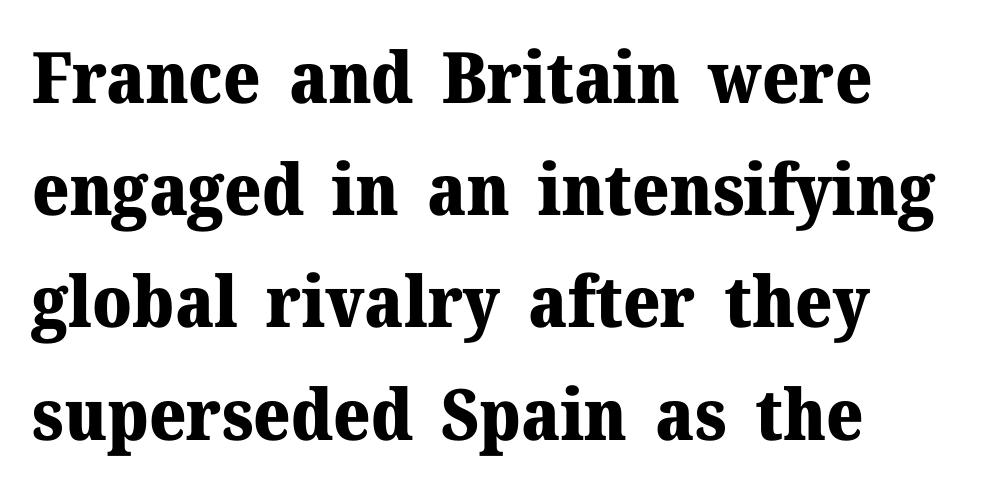
The image shows 71 px heavy serif type, upright; set left-aligned, normal line spacing (1.58x), normal letter spacing, not underlined; medium stroke contrast and a medium x-height.
